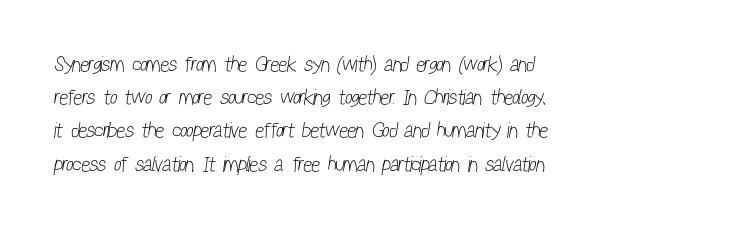
Q: Is the text bold? A: No.
Q: Is the text underlined? A: No.
Q: How is the paragraph aligned? A: Left-aligned.
Q: Is the spacing between letters normal or unusually wide? A: Normal.
Q: Is the spacing between lines tight, normal or loose? A: Normal.
